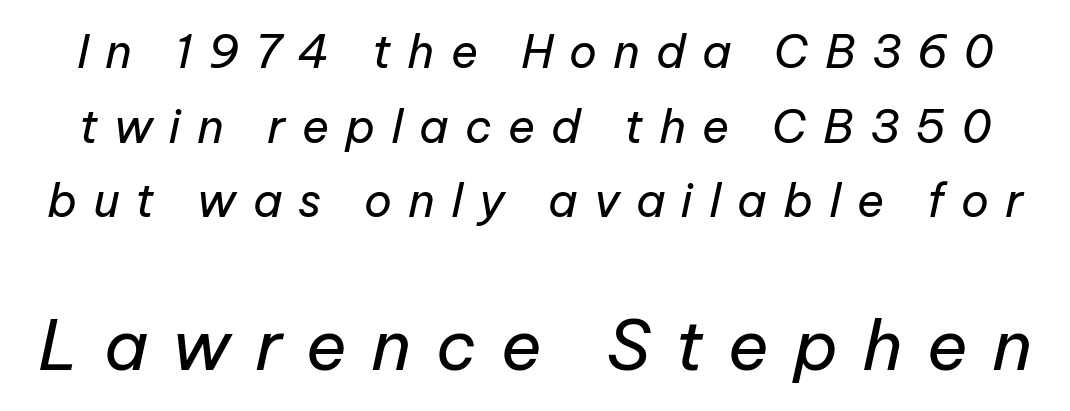
{"italic": "yes", "lean": "right", "slant_degrees": 12, "bold": "no", "weight": "regular", "width": "normal", "stroke_contrast": "low", "x_height": "medium", "monospaced": "no", "underline": "no", "line_spacing": "normal", "line_spacing_ratio": 1.62, "letter_spacing": "wide", "letter_spacing_em": 0.35, "larger_block": "second", "size_ratio": 1.5, "glyph_px": 69}
